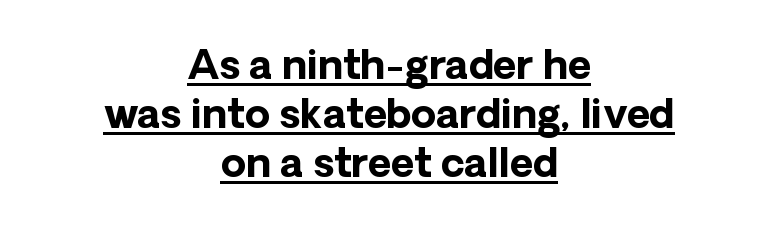
The image shows 40 px bold sans-serif type, upright; set centered, line spacing 1.22x, normal letter spacing, underlined; low stroke contrast and a medium x-height.
